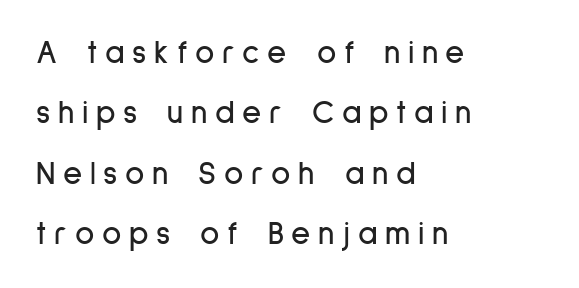
{"serif": "no", "italic": "no", "width": "condensed", "stroke_contrast": "low", "x_height": "medium", "monospaced": "no", "underline": "no", "align": "left", "line_spacing_ratio": 1.83, "letter_spacing": "wide", "letter_spacing_em": 0.23, "glyph_px": 33}
